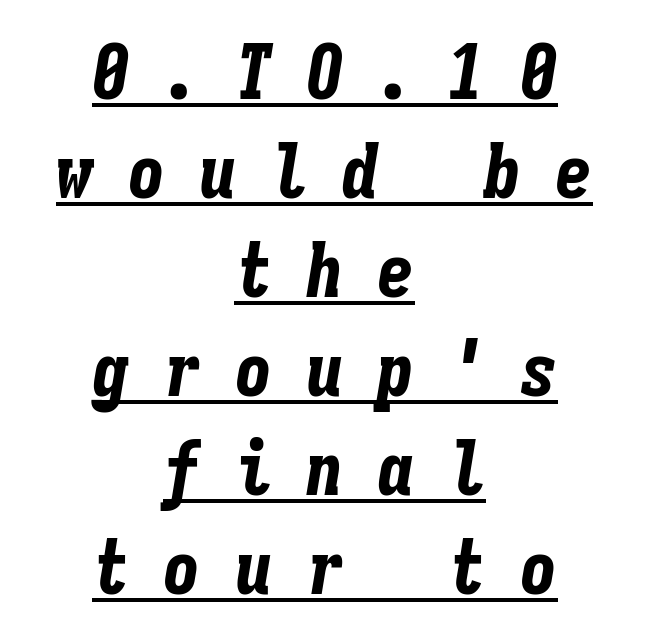
{"italic": "yes", "lean": "right", "slant_degrees": 9, "bold": "yes", "weight": "bold", "width": "condensed", "stroke_contrast": "low", "x_height": "medium", "monospaced": "yes", "underline": "yes", "align": "center", "line_spacing": "normal", "line_spacing_ratio": 1.32, "letter_spacing": "wide", "letter_spacing_em": 0.45, "glyph_px": 75}
